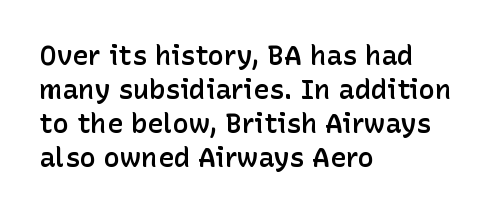
The image shows 27 px text type, upright; set left-aligned, normal line spacing (1.26x), normal letter spacing, not underlined.
